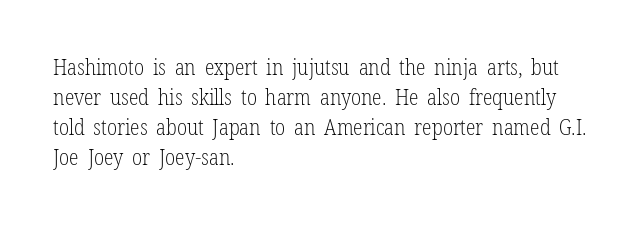
{"italic": "no", "bold": "no", "underline": "no", "align": "left", "line_spacing": "normal", "line_spacing_ratio": 1.36, "letter_spacing": "normal", "letter_spacing_em": 0.0, "glyph_px": 22}
